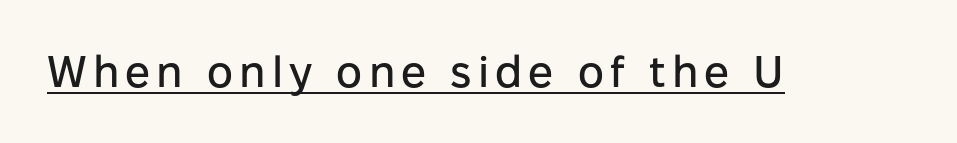
Q: Is the text italic (slanted)? A: No, it is upright.
Q: Is the typeface a serif or a sans-serif typeface? A: Sans-serif.
Q: Is the text underlined? A: Yes.
Q: Width (condensed, normal, or wide)? A: Normal.
Q: Stroke contrast? A: Low.
Q: x-height? A: Medium.
Q: Monospaced? A: No.
